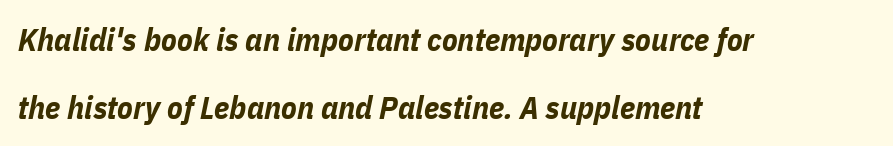
The image shows 32 px bold, condensed type, italic (leaning right); set left-aligned, loose line spacing (2.12x), normal letter spacing, not underlined; low stroke contrast and a medium x-height.
